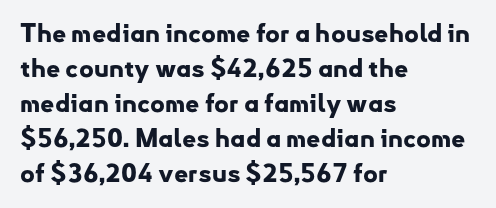
The image shows 25 px bold type, upright; set left-aligned, normal line spacing (1.4x), normal letter spacing, not underlined.
